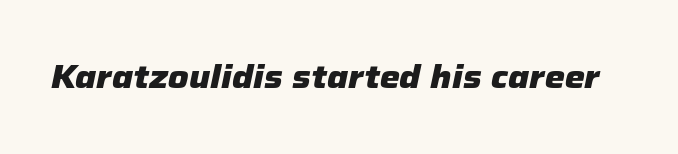
{"italic": "yes", "lean": "right", "slant_degrees": 12, "bold": "yes", "weight": "heavy", "width": "normal", "stroke_contrast": "low", "x_height": "medium", "monospaced": "no", "underline": "no", "letter_spacing": "normal", "letter_spacing_em": 0.0, "glyph_px": 32}
